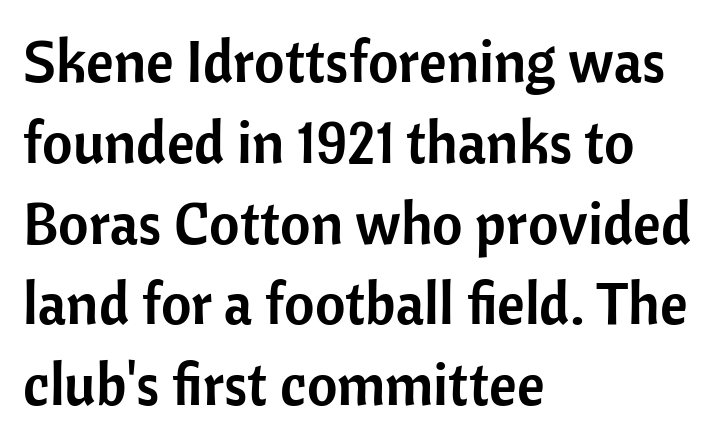
Summary of vertical rhythm: regular, with standard interline spacing. The designer went with a sans here, leaving each stem footless. These lines are set flush left with a ragged right edge. Does extra space separate the letters? No, they use regular spacing. Is there any slant? The stems are plumb. Descenders hang freely into open space.
